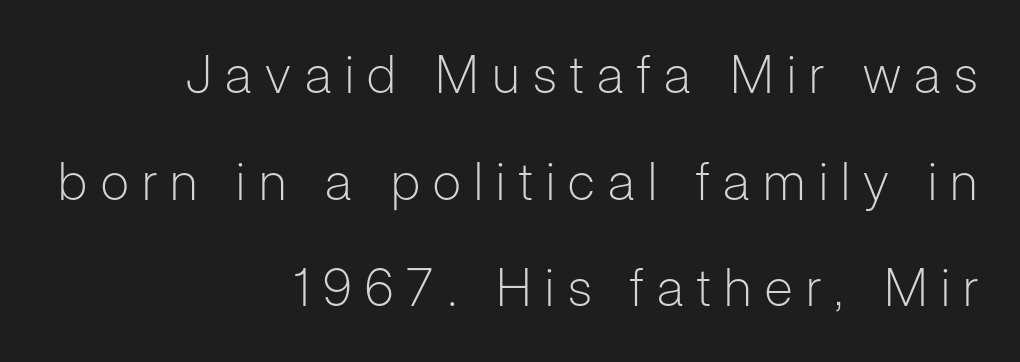
Each new line begins a long way beneath the previous one. The letters advance in unequal steps, a hallmark of proportional type. Just letters on the line, the space beneath them empty. The compositor pushed each line to the right boundary. This is not heavy type; no bold has been used.
